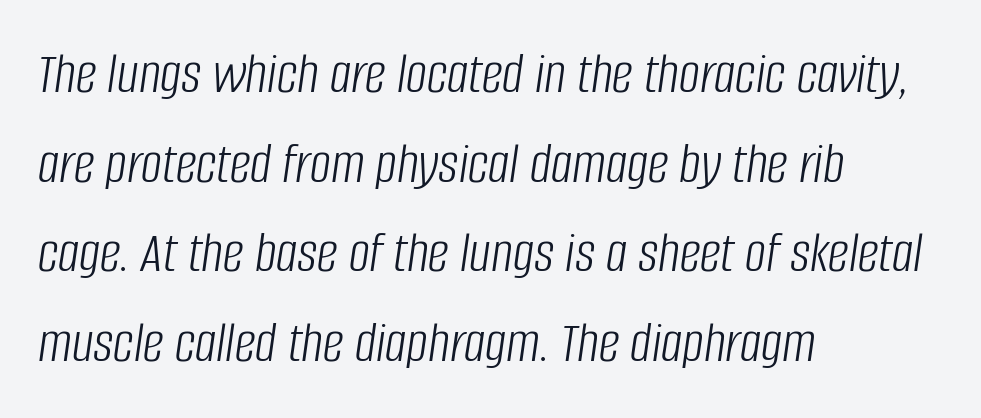
The image shows 59 px light, condensed type, italic (leaning right); set left-aligned, normal line spacing (1.52x), normal letter spacing, not underlined; low stroke contrast and a large x-height.
